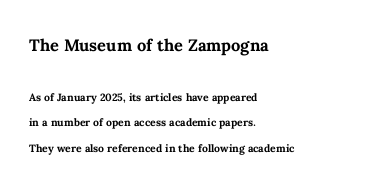
Heft: maximum for text — a bold. The passage shown has conventional tracking throughout. Just letters on the line, the space beneath them empty. Leftover space on each line is placed entirely after the last word.
